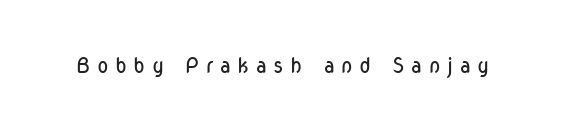
This is roman type, the default non-slanted kind. Between one letter and the next there's a generous, obvious gap. These glyphs show unthickened strokes, regular width or finer. The space beneath each line is pristine and unruled.
